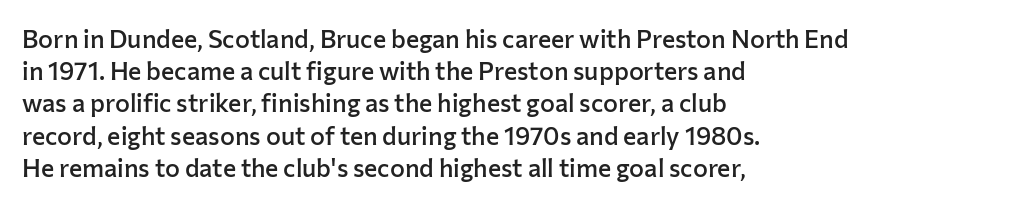
{"italic": "no", "bold": "semi", "underline": "no", "align": "left", "line_spacing": "normal", "line_spacing_ratio": 1.29, "letter_spacing": "normal", "letter_spacing_em": 0.0, "glyph_px": 25}
